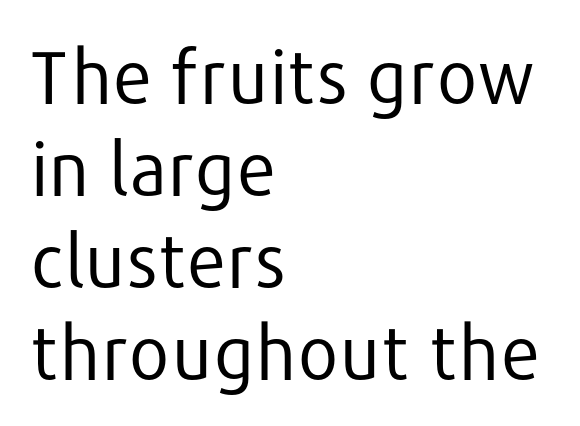
The letters sit at their default tracking, neither squeezed nor spread. All the whitespace from short lines collects on the right. Varying glyph widths throughout — classic text-font behaviour. Unlike a traditional serif, this face leaves its strokes unadorned. No heavy texture on the line: the type isn't bold. Whoever set this chose a conventional vertical rhythm.
